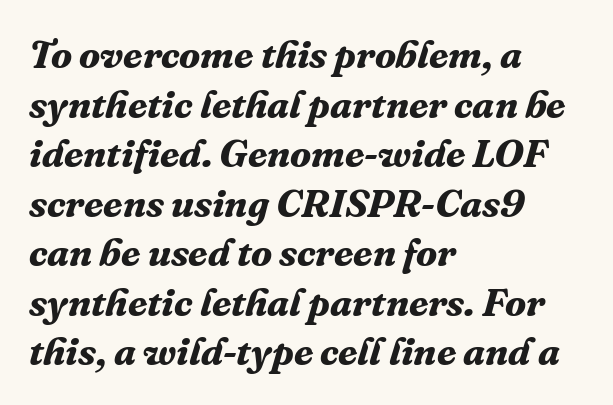
Observe the ordinary spacing: letters are neighbours, not strangers. Characters are canted at an angle relative to the baseline's perpendicular. These lines are rendered in a variable-pitch font. You'd pick this weight for a headline — it's a proper bold. Compared with typical paragraphs, the rows here are spaced about the same. Visually the block forms a straight wall on the left and a jagged coastline on the right.
